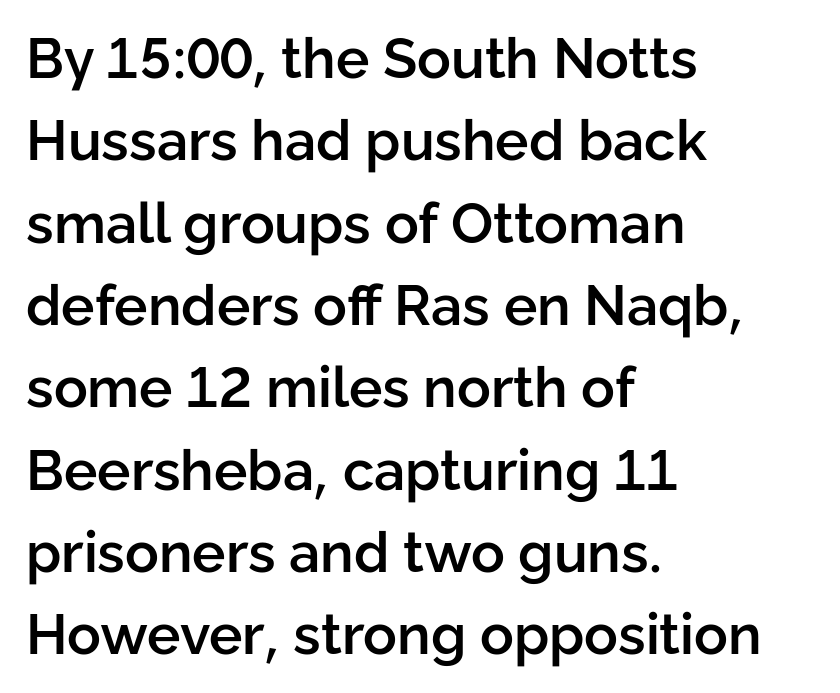
The rendering uses natural spacing where letterforms have individual widths. In terms of weight, the rendering is demibold, just under bold. Look at the tracking — it's just the regular setting, nothing added. Italic? Not at all — the glyphs are vertical. Line spacing here is normal. I'd call this a sans setting — the letters go barefoot.
